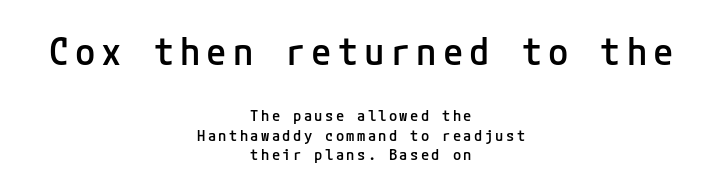
Set as a demibold, roughly 600 on the weight scale. Glance below the letters and you will spot only blank space. No italicization has been applied; the sample stays upright. The block sitting higher on the canvas is the one with enlarged characters. The passage is arranged like a title page — every line centered. The letters carry no serifs — their stems end cleanly without finishing strokes.
